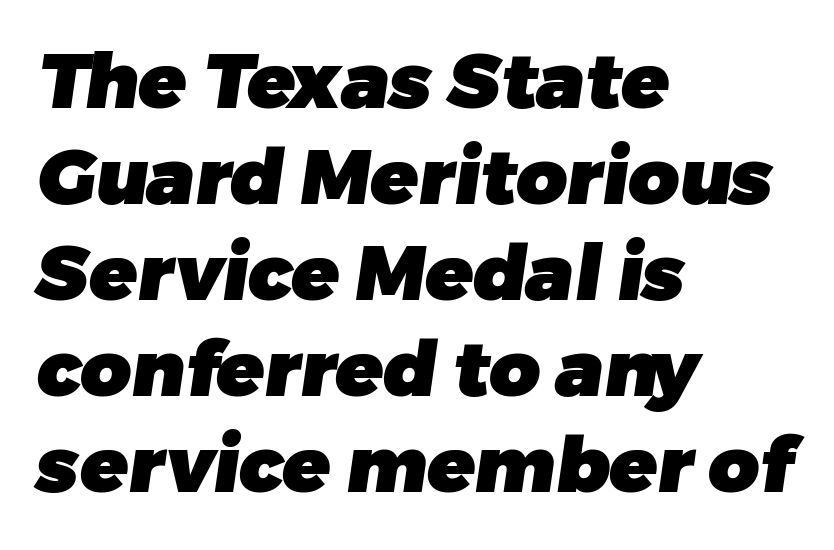
{"serif": "no", "bold": "yes", "weight": "heavy", "width": "normal", "stroke_contrast": "low", "x_height": "medium", "monospaced": "no", "underline": "no", "align": "left", "line_spacing_ratio": 1.23, "letter_spacing": "normal", "letter_spacing_em": 0.0, "glyph_px": 78}
